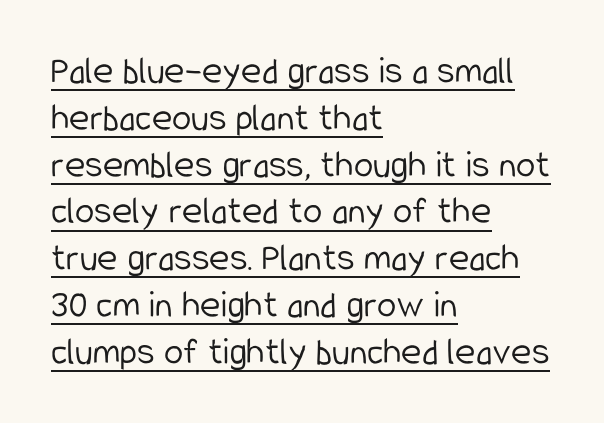
{"serif": "no", "italic": "no", "bold": "no", "weight": "light", "width": "condensed", "stroke_contrast": "low", "x_height": "medium", "monospaced": "no", "underline": "yes", "align": "left", "line_spacing_ratio": 1.2, "letter_spacing": "normal", "letter_spacing_em": 0.0, "glyph_px": 39}
